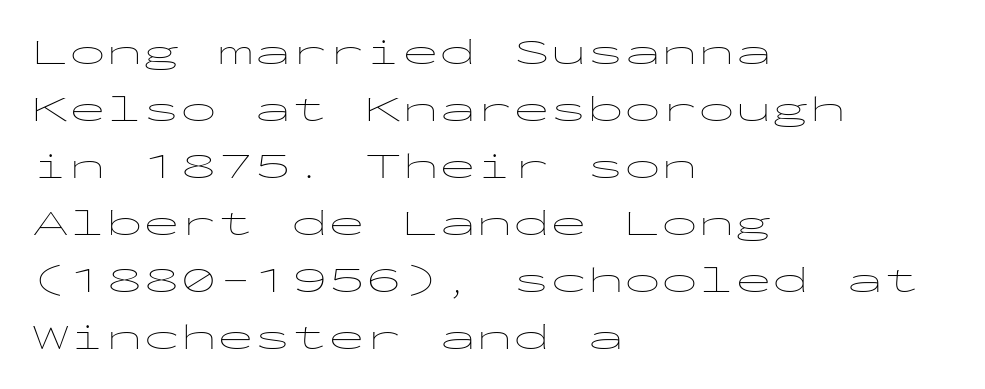
The image shows 37 px thin, wide sans-serif type, upright, monospaced; set left-aligned, normal line spacing (1.54x), normal letter spacing, not underlined; low stroke contrast and a medium x-height.
